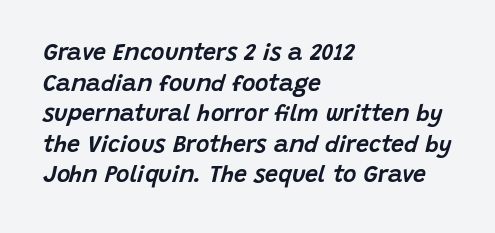
The image shows 23 px text type, italic (leaning right); set left-aligned, normal line spacing (1.33x), normal letter spacing, not underlined.
